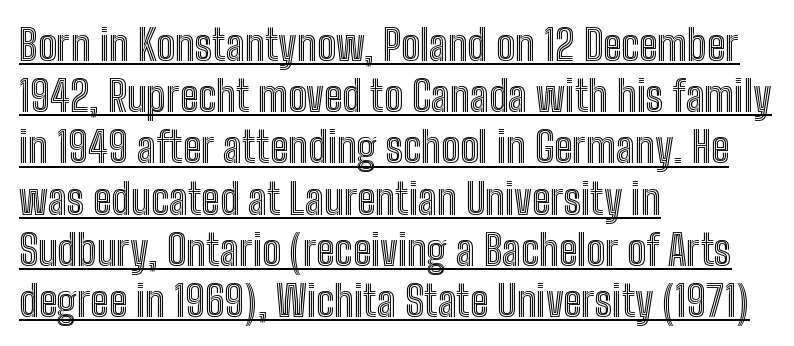
Horizontal alignment here is leftward, the default for most running prose. Style check: upright. Short note: letters normally spaced. Character widths vary here, with narrow letters taking less room than wide ones. Emphasis is given by a line drawn under the lettering.
